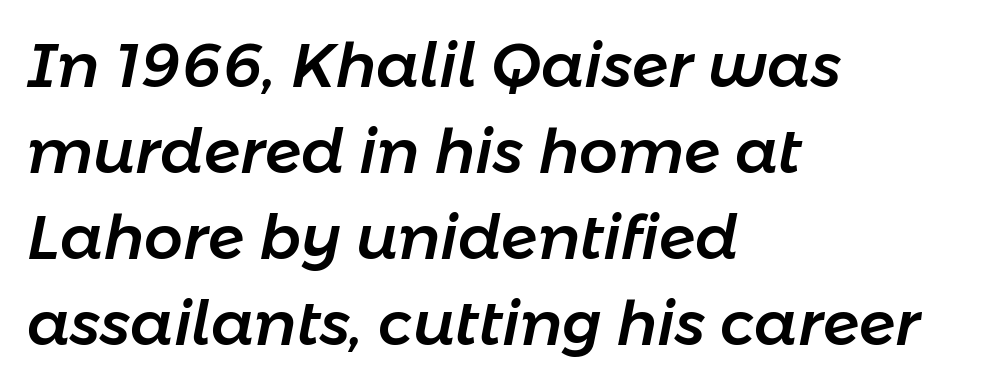
The image shows 61 px text type, italic (leaning right); set left-aligned, normal line spacing (1.41x), normal letter spacing, not underlined; low stroke contrast and a medium x-height.
